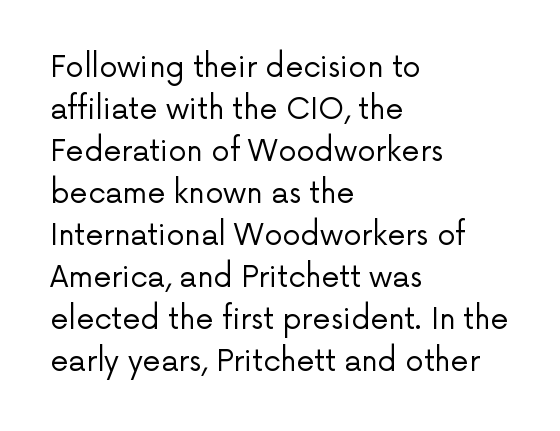
Think of a printed novel: that variable character pitch is what you see here. The weight tops out at a normal text grade. Evenly set lines give the paragraph a standard silhouette. The letters stand upright; this is a roman face. No word sits above an underline.
